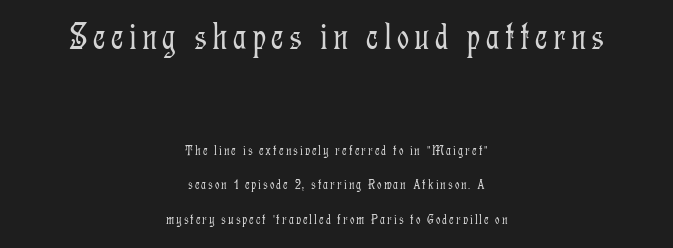
{"serif": "yes", "italic": "no", "bold": "no", "weight": "light", "width": "condensed", "stroke_contrast": "low", "x_height": "medium", "monospaced": "no", "underline": "no", "align": "center", "line_spacing": "loose", "line_spacing_ratio": 2.46, "larger_block": "first", "size_ratio": 2.71, "glyph_px": 38}
